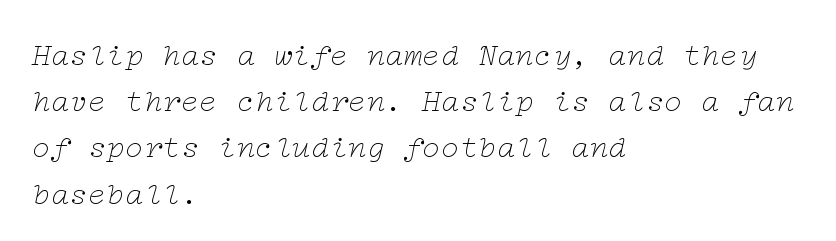
Old-style or modern, the face here clearly has serifs. Weight: regular or lighter. Honestly, the letter spacing is just normal — you wouldn't notice it. Yep, that's italic — everything's leaning.
